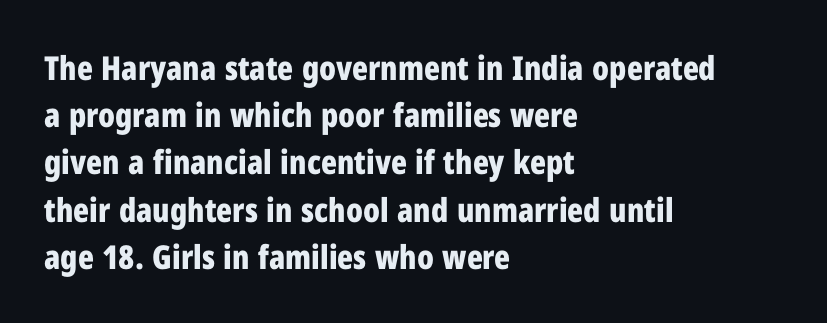
Q: Is the text bold? A: Yes.
Q: Is the text italic (slanted)? A: No, it is upright.
Q: Is the typeface a serif or a sans-serif typeface? A: Sans-serif.
Q: Is the text underlined? A: No.
Q: How is the paragraph aligned? A: Left-aligned.
Q: Is the spacing between letters normal or unusually wide? A: Normal.
Q: Is the spacing between lines tight, normal or loose? A: Normal.
Q: Width (condensed, normal, or wide)? A: Condensed.
Q: Stroke contrast? A: Low.
Q: x-height? A: Medium.
Q: Monospaced? A: No.
